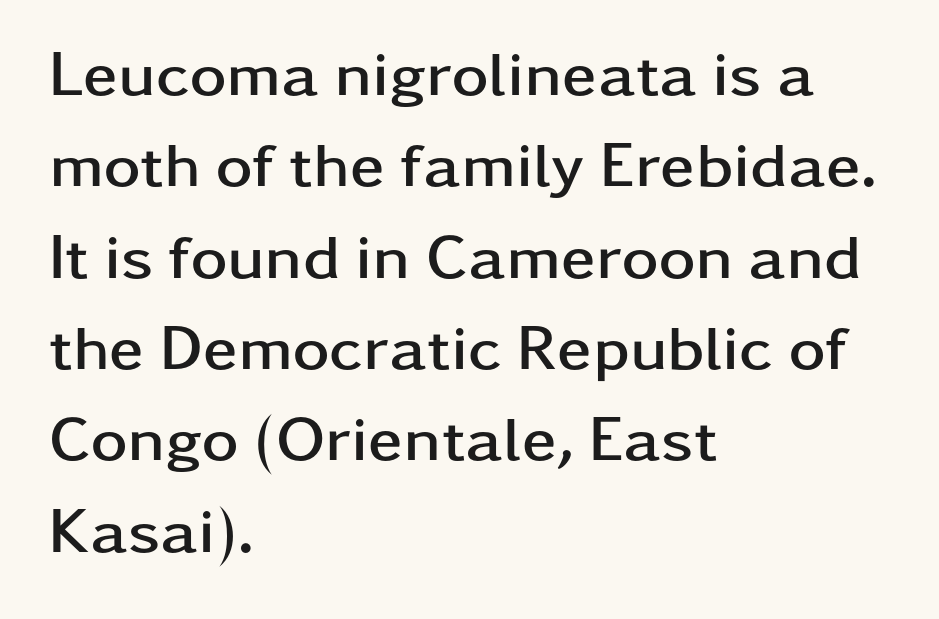
Q: Is the text bold? A: Yes.
Q: Is the text italic (slanted)? A: No, it is upright.
Q: Is the typeface a serif or a sans-serif typeface? A: Sans-serif.
Q: Is the text underlined? A: No.
Q: How is the paragraph aligned? A: Left-aligned.
Q: Is the spacing between letters normal or unusually wide? A: Normal.
Q: Is the spacing between lines tight, normal or loose? A: Normal.
Q: Width (condensed, normal, or wide)? A: Wide.
Q: Stroke contrast? A: Low.
Q: x-height? A: Medium.
Q: Monospaced? A: No.
